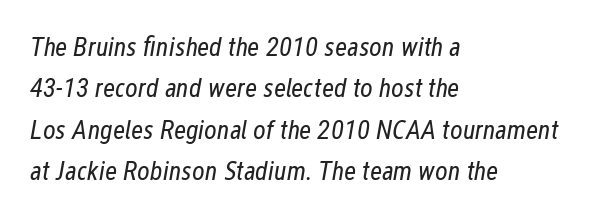
The image shows 27 px text type, italic (leaning right); set left-aligned, normal line spacing (1.53x), normal letter spacing, not underlined.
